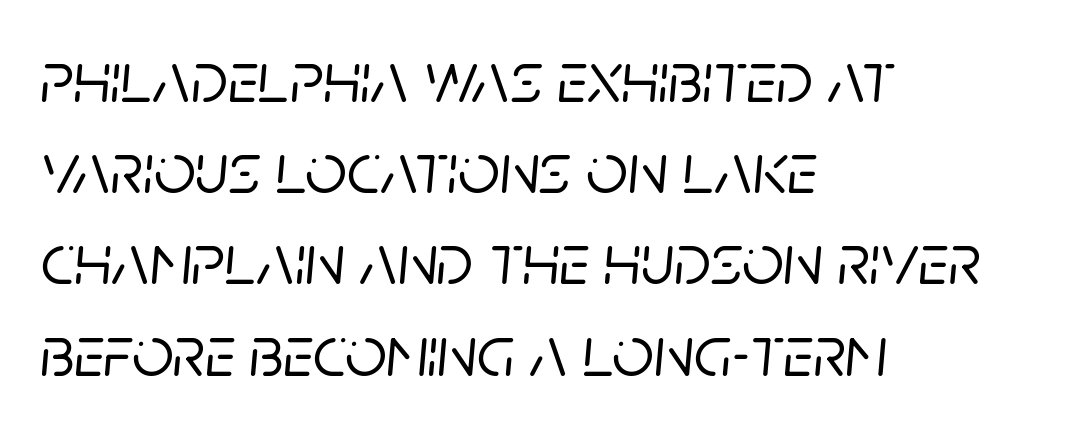
Q: Is the text italic (slanted)? A: Yes, it leans right by about 5 degrees.
Q: Is the text underlined? A: No.
Q: How is the paragraph aligned? A: Left-aligned.
Q: Is the spacing between letters normal or unusually wide? A: Normal.
Q: Is the spacing between lines tight, normal or loose? A: Normal.
Q: Width (condensed, normal, or wide)? A: Normal.
Q: Stroke contrast? A: Low.
Q: x-height? A: Large.
Q: Monospaced? A: No.
